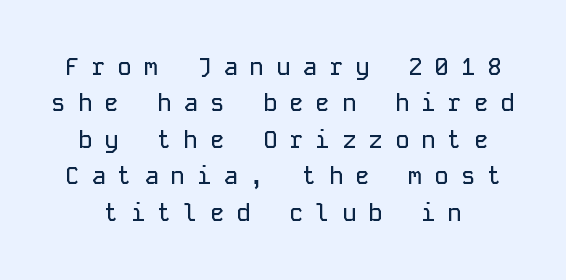
Q: Is the text italic (slanted)? A: No, it is upright.
Q: Is the text underlined? A: No.
Q: Is the spacing between letters normal or unusually wide? A: Unusually wide.
Q: Is the spacing between lines tight, normal or loose? A: Normal.
